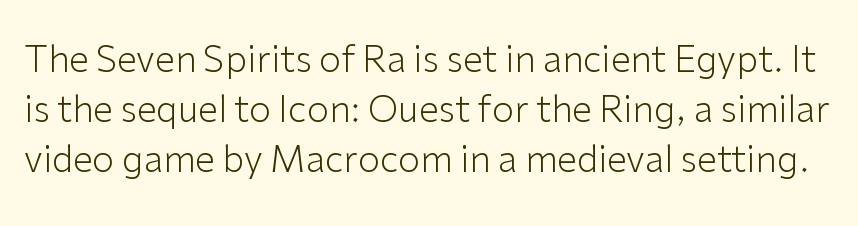
Honestly, the letter spacing is just normal — you wouldn't notice it. The rendering uses natural spacing where letterforms have individual widths. These lines were composed using upright roman letters. Weight class: somewhere from thin through regular.
